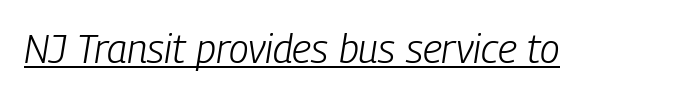
The words here are underlined. Emphasis-style slanted type is in use. A typesetter would call this proportional, since set widths differ per character. Short note: letters normally spaced. This is not heavy type; no bold has been used.
